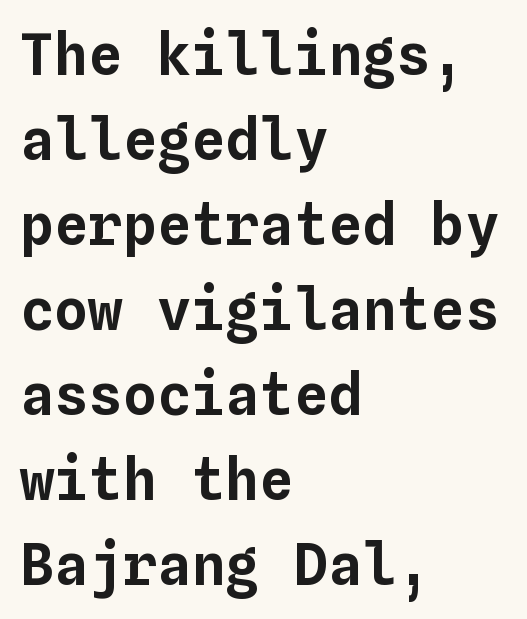
The image shows 57 px text type, upright, monospaced; set left-aligned, normal line spacing (1.49x), normal letter spacing, not underlined; low stroke contrast and a medium x-height.
